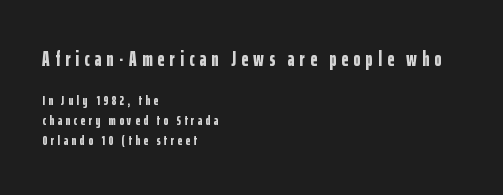
The image shows 21 px bold type, upright; set left-aligned, normal line spacing (1.44x), unusually wide letter spacing (+0.25 em), not underlined; the first (top) block is 1.5x larger.
